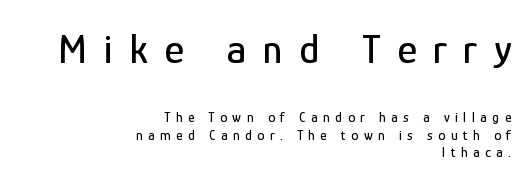
The image shows 42 px condensed sans-serif type, upright; set right-aligned, normal line spacing (1.27x), unusually wide letter spacing (+0.39 em), not underlined; the first (top) block is 3.0x larger; low stroke contrast and a medium x-height.
